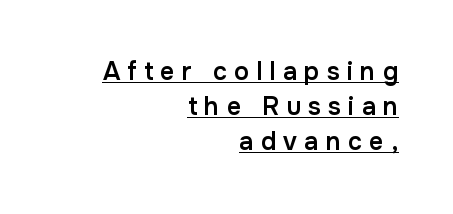
Vertical spacing — default. Style check: upright. What decoration does the sample have? An underline. Teacher's note: observe the even right margin — that is flush-right alignment. What weight is shown? A semibold, between regular and bold.
